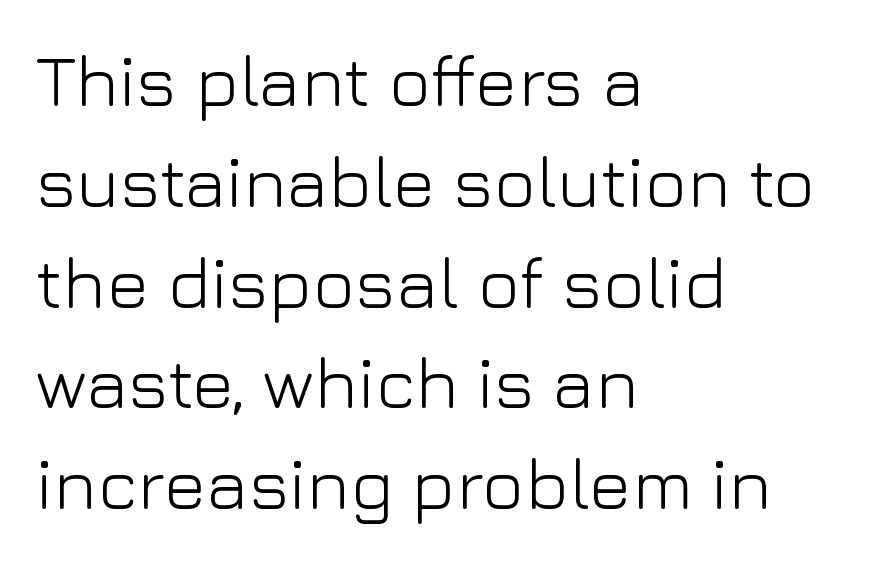
The image shows 72 px light sans-serif type, upright; set left-aligned, normal line spacing (1.4x), normal letter spacing, not underlined; low stroke contrast and a medium x-height.
